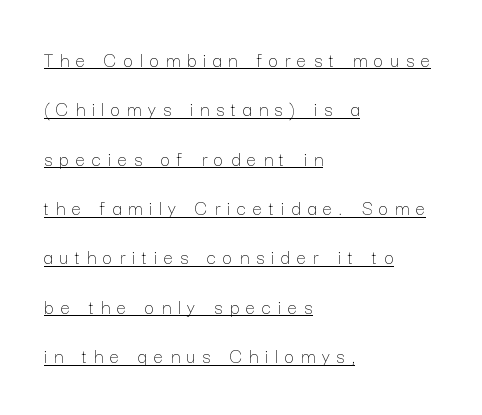
Weight: not bold — regular or lighter. Between one letter and the next there's a generous, obvious gap. Unlike italic type, these characters show no tilt at all. Line beginnings align vertically; line endings do not.
